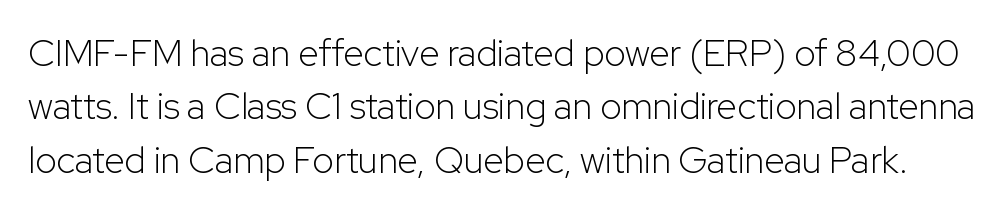
Q: Is the text bold? A: No.
Q: Is the text italic (slanted)? A: No, it is upright.
Q: Is the typeface a serif or a sans-serif typeface? A: Sans-serif.
Q: Is the text underlined? A: No.
Q: Is the spacing between letters normal or unusually wide? A: Normal.
Q: Is the spacing between lines tight, normal or loose? A: Normal.
Q: Width (condensed, normal, or wide)? A: Normal.
Q: Stroke contrast? A: Low.
Q: x-height? A: Medium.
Q: Monospaced? A: No.
